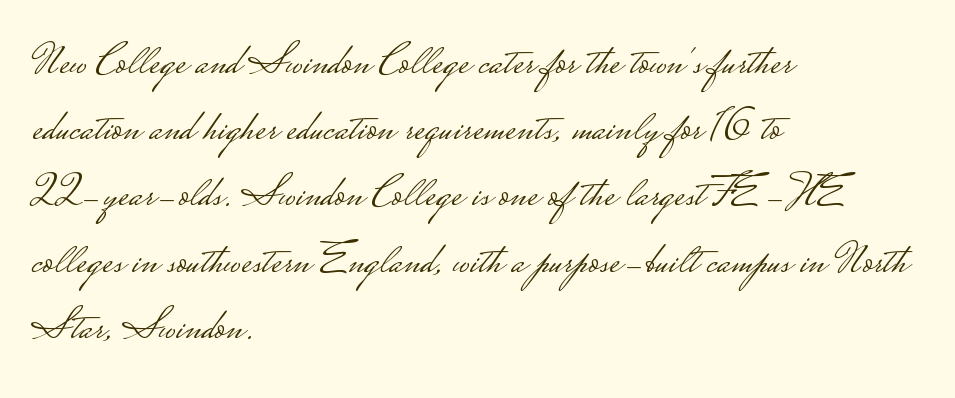
The image shows 46 px light, wide sans-serif type; set left-aligned, normal line spacing (1.44x), normal letter spacing, not underlined; low stroke contrast.
